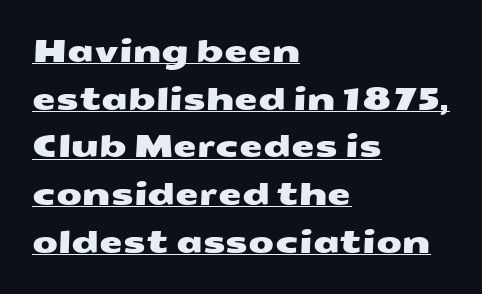
The line-height multiplier appears to be the usual default. Do the characters align in a grid? No, the font is proportional. Examine the stroke ends and you'll find no serifs. Every word sits above its own underline. The line texture is even and compact thanks to regular tracking. The lines in this sample share a left origin and differ only in where they stop.
